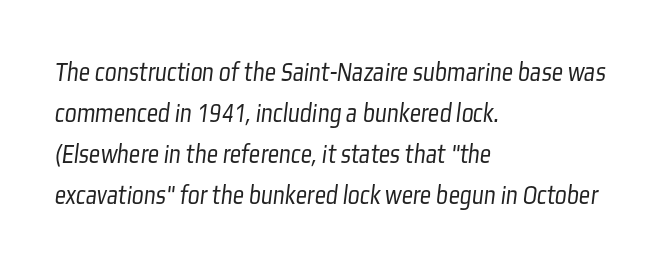
{"serif": "no", "bold": "no", "weight": "light", "width": "condensed", "stroke_contrast": "low", "x_height": "medium", "monospaced": "no", "underline": "no", "align": "left", "line_spacing": "normal", "line_spacing_ratio": 1.47, "letter_spacing": "normal", "letter_spacing_em": 0.0, "glyph_px": 28}
